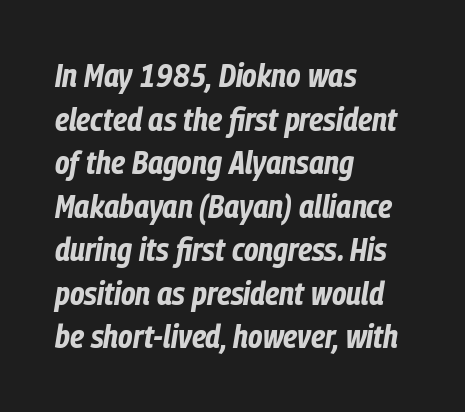
The image shows 33 px bold, condensed type, italic (leaning right); set left-aligned, normal line spacing (1.32x), normal letter spacing, not underlined; low stroke contrast and a medium x-height.
